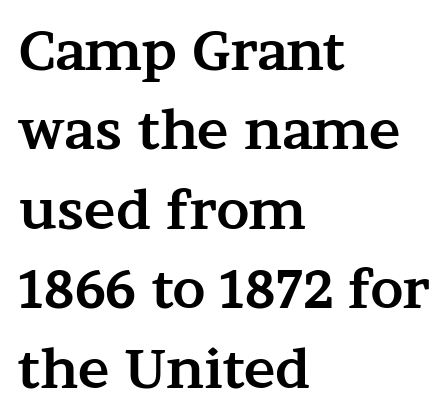
{"serif": "yes", "italic": "no", "bold": "yes", "weight": "bold", "width": "wide", "stroke_contrast": "medium", "x_height": "medium", "monospaced": "no", "underline": "no", "align": "left", "line_spacing": "normal", "line_spacing_ratio": 1.5, "letter_spacing": "normal", "letter_spacing_em": 0.0, "glyph_px": 53}
